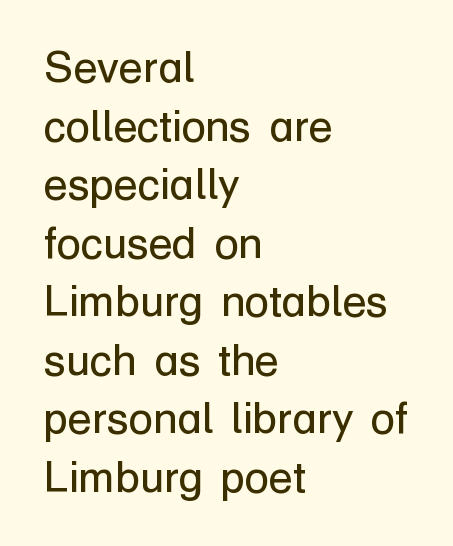
{"serif": "no", "italic": "no", "bold": "no", "weight": "regular", "width": "normal", "stroke_contrast": "low", "x_height": "medium", "monospaced": "no", "underline": "no", "align": "left", "line_spacing": "normal", "line_spacing_ratio": 1.33, "letter_spacing": "normal", "letter_spacing_em": 0.0, "glyph_px": 44}
